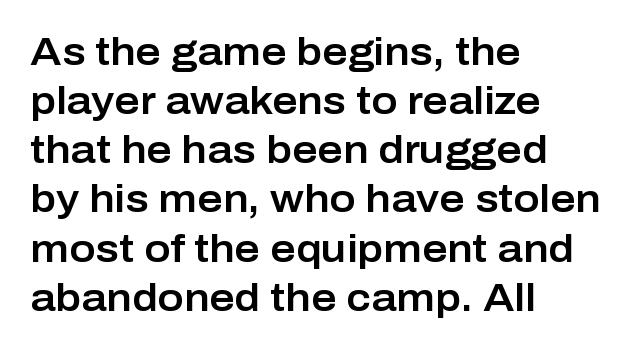
{"serif": "no", "italic": "no", "width": "normal", "stroke_contrast": "low", "x_height": "medium", "monospaced": "no", "underline": "no", "align": "left", "line_spacing": "normal", "line_spacing_ratio": 1.26, "letter_spacing": "normal", "letter_spacing_em": 0.0, "glyph_px": 39}
